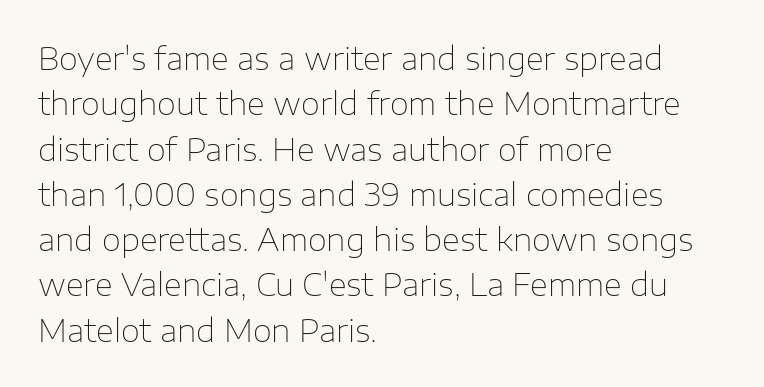
Q: Is the text bold? A: No.
Q: Is the text italic (slanted)? A: No, it is upright.
Q: Is the typeface a serif or a sans-serif typeface? A: Sans-serif.
Q: Is the text underlined? A: No.
Q: How is the paragraph aligned? A: Left-aligned.
Q: Is the spacing between letters normal or unusually wide? A: Normal.
Q: Is the spacing between lines tight, normal or loose? A: Normal.
Q: Width (condensed, normal, or wide)? A: Normal.
Q: Stroke contrast? A: Low.
Q: x-height? A: Medium.
Q: Monospaced? A: No.
